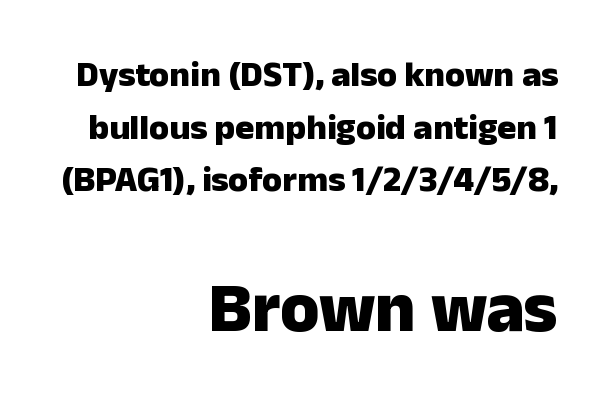
Q: Is the text bold? A: Yes.
Q: Is the text italic (slanted)? A: No, it is upright.
Q: Is the typeface a serif or a sans-serif typeface? A: Sans-serif.
Q: Is the text underlined? A: No.
Q: How is the paragraph aligned? A: Right-aligned.
Q: Is the spacing between letters normal or unusually wide? A: Normal.
Q: Is the spacing between lines tight, normal or loose? A: Normal.
Q: Which block of text is set in a larger size, the first (top) or the second (bottom)? A: The second (bottom) one.
Q: Width (condensed, normal, or wide)? A: Normal.
Q: Stroke contrast? A: Low.
Q: x-height? A: Medium.
Q: Monospaced? A: No.
